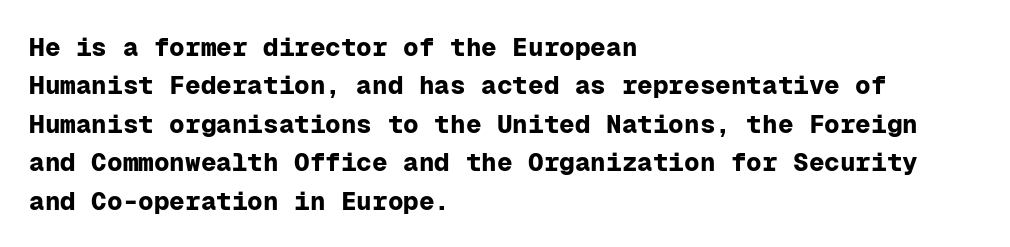
Q: Is the text bold? A: Yes.
Q: Is the text italic (slanted)? A: No, it is upright.
Q: Is the text underlined? A: No.
Q: How is the paragraph aligned? A: Left-aligned.
Q: Is the spacing between letters normal or unusually wide? A: Normal.
Q: Is the spacing between lines tight, normal or loose? A: Normal.
